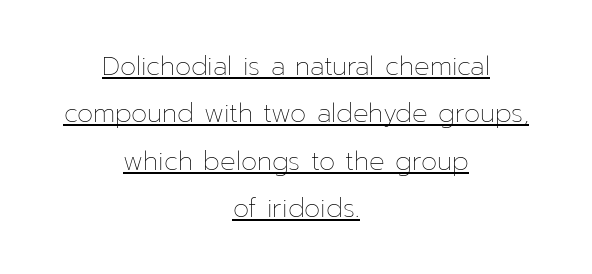
The image shows 26 px text type, upright; set centered, line spacing 1.82x, normal letter spacing, underlined.
